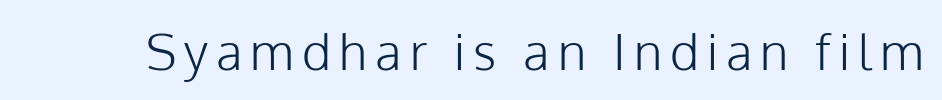
The image shows 50 px light sans-serif type, upright; set not underlined; low stroke contrast and a medium x-height.
